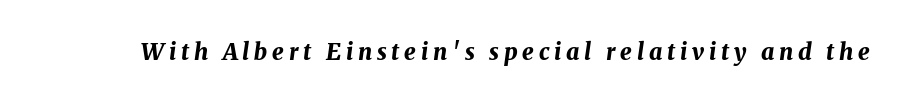
{"italic": "yes", "lean": "right", "slant_degrees": 8, "bold": "yes", "underline": "no", "letter_spacing": "wide", "letter_spacing_em": 0.21, "glyph_px": 23}
